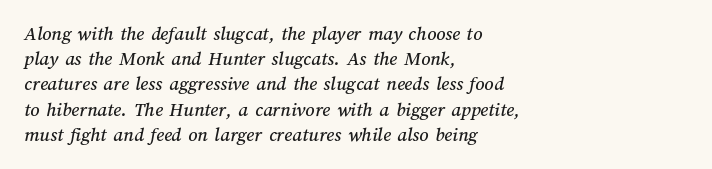
{"underline": "no", "align": "left", "line_spacing": "normal", "line_spacing_ratio": 1.26, "letter_spacing": "normal", "letter_spacing_em": 0.0, "glyph_px": 20}
